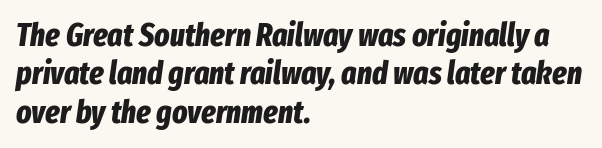
The image shows 32 px bold, condensed type, italic (leaning right); set left-aligned, line spacing 1.2x, normal letter spacing, not underlined; low stroke contrast and a medium x-height.
